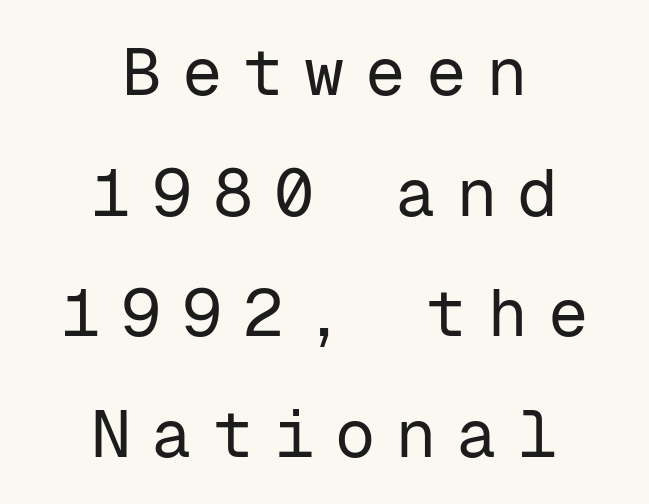
Q: Is the text bold? A: No.
Q: Is the text italic (slanted)? A: No, it is upright.
Q: Is the typeface a serif or a sans-serif typeface? A: Sans-serif.
Q: Is the text underlined? A: No.
Q: How is the paragraph aligned? A: Centered.
Q: Is the spacing between letters normal or unusually wide? A: Unusually wide.
Q: Width (condensed, normal, or wide)? A: Normal.
Q: Stroke contrast? A: Low.
Q: x-height? A: Medium.
Q: Monospaced? A: Yes.
